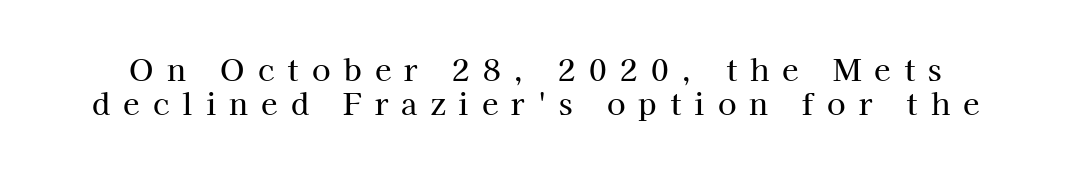
{"serif": "yes", "italic": "no", "width": "normal", "stroke_contrast": "high", "x_height": "medium", "monospaced": "no", "underline": "no", "line_spacing": "tight", "line_spacing_ratio": 1.15, "letter_spacing": "wide", "letter_spacing_em": 0.44, "glyph_px": 30}
